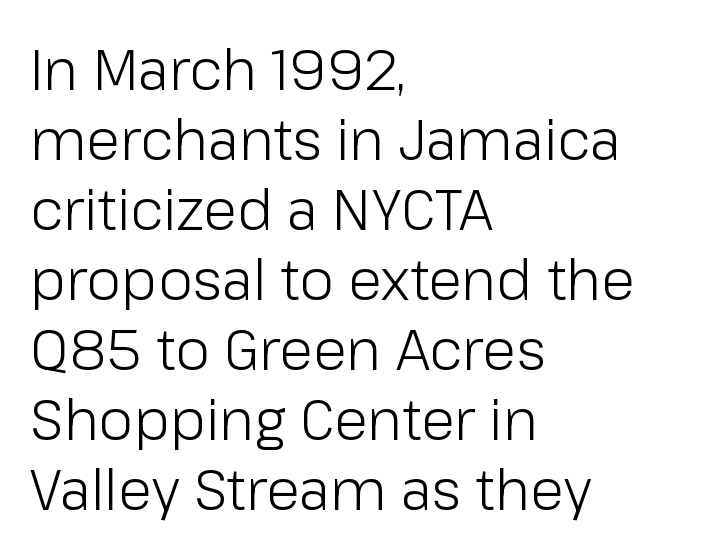
{"serif": "no", "italic": "no", "bold": "no", "weight": "light", "width": "normal", "stroke_contrast": "low", "x_height": "medium", "monospaced": "no", "underline": "no", "align": "left", "line_spacing": "normal", "line_spacing_ratio": 1.25, "letter_spacing": "normal", "letter_spacing_em": 0.0, "glyph_px": 56}
